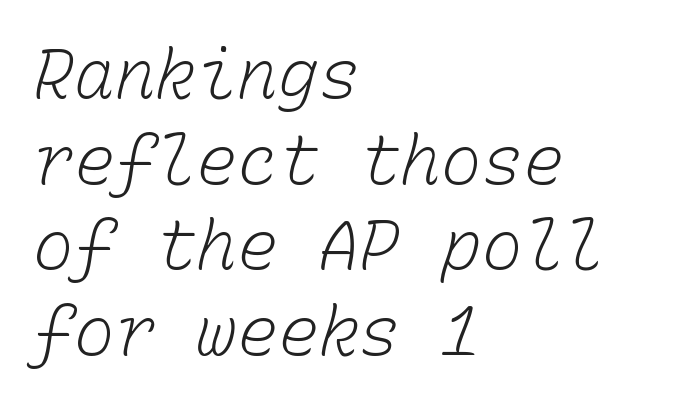
{"bold": "no", "weight": "light", "width": "normal", "stroke_contrast": "low", "x_height": "medium", "monospaced": "yes", "underline": "no", "align": "left", "line_spacing": "normal", "line_spacing_ratio": 1.26, "letter_spacing": "normal", "letter_spacing_em": 0.0, "glyph_px": 68}
